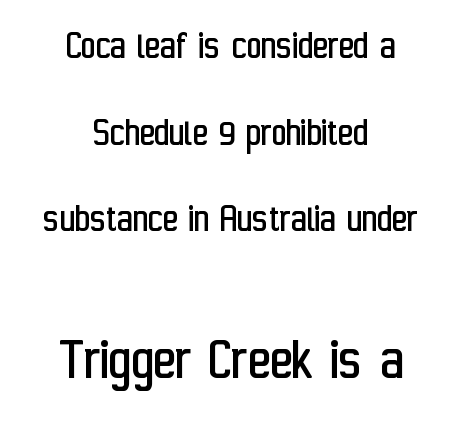
Q: Is the text bold? A: No.
Q: Is the text italic (slanted)? A: No, it is upright.
Q: Is the typeface a serif or a sans-serif typeface? A: Sans-serif.
Q: Is the text underlined? A: No.
Q: How is the paragraph aligned? A: Centered.
Q: Is the spacing between letters normal or unusually wide? A: Normal.
Q: Is the spacing between lines tight, normal or loose? A: Loose.
Q: Which block of text is set in a larger size, the first (top) or the second (bottom)? A: The second (bottom) one.
Q: Width (condensed, normal, or wide)? A: Condensed.
Q: Stroke contrast? A: Low.
Q: x-height? A: Medium.
Q: Monospaced? A: No.
